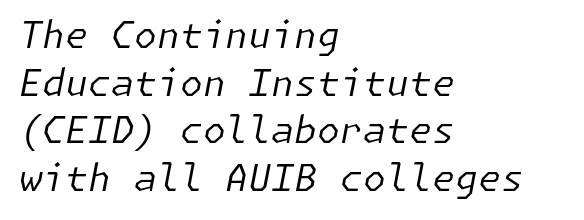
The image shows 37 px regular-weight type, italic (leaning right); set left-aligned, normal line spacing (1.29x), normal letter spacing, not underlined; low stroke contrast and a medium x-height.
